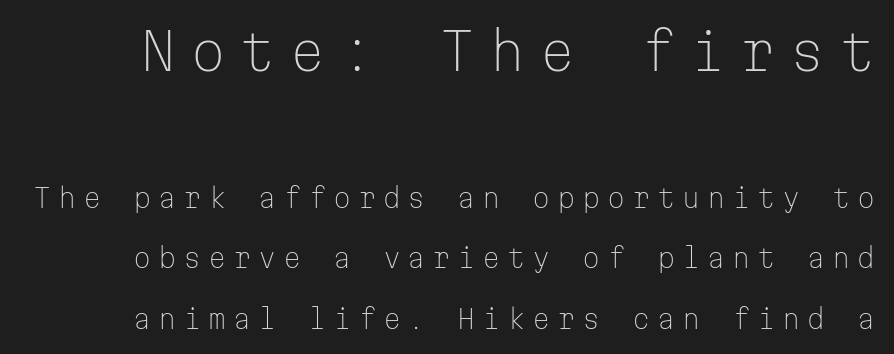
Q: Is the text bold? A: No.
Q: Is the text italic (slanted)? A: No, it is upright.
Q: Is the typeface a serif or a sans-serif typeface? A: Sans-serif.
Q: Is the text underlined? A: No.
Q: Is the spacing between letters normal or unusually wide? A: Unusually wide.
Q: Is the spacing between lines tight, normal or loose? A: Loose.
Q: Which block of text is set in a larger size, the first (top) or the second (bottom)? A: The first (top) one.
Q: Width (condensed, normal, or wide)? A: Normal.
Q: Stroke contrast? A: Low.
Q: x-height? A: Medium.
Q: Monospaced? A: Yes.
